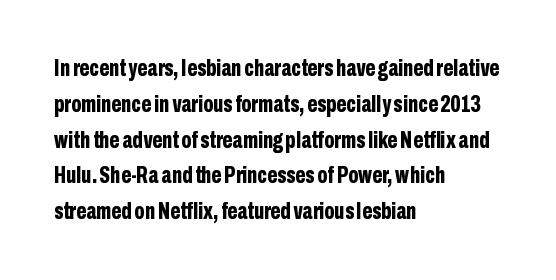
The image shows 24 px bold type, upright; set left-aligned, normal line spacing (1.49x), normal letter spacing, not underlined.
